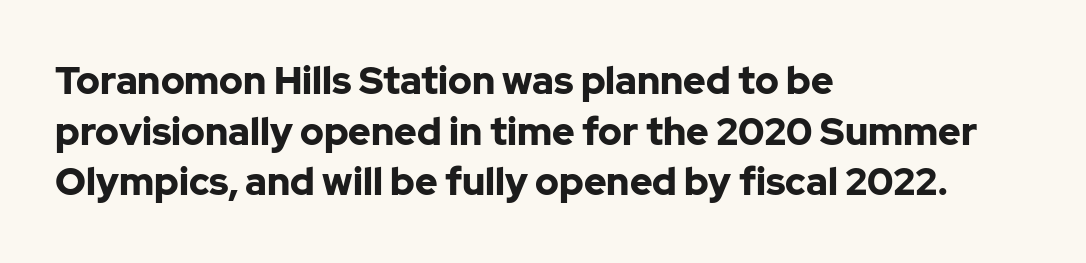
The image shows 38 px bold sans-serif type, upright; set left-aligned, normal line spacing (1.33x), normal letter spacing, not underlined; low stroke contrast and a medium x-height.
